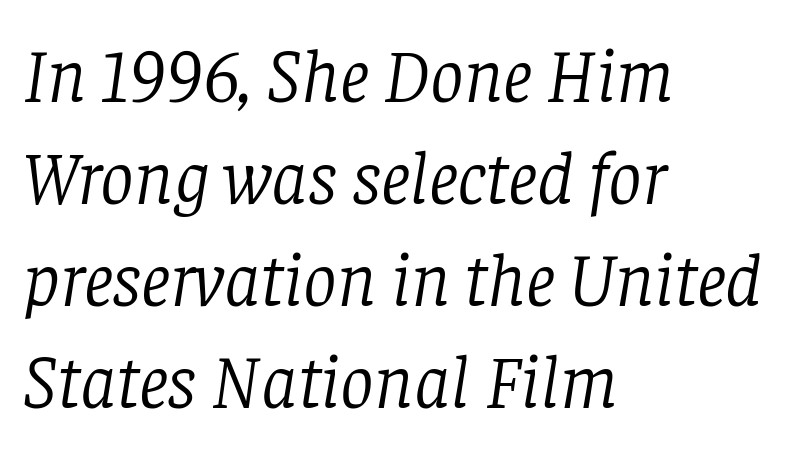
Q: Is the text bold? A: No.
Q: Is the text italic (slanted)? A: Yes, it leans right by about 8 degrees.
Q: Is the typeface a serif or a sans-serif typeface? A: Serif.
Q: Is the text underlined? A: No.
Q: How is the paragraph aligned? A: Left-aligned.
Q: Is the spacing between letters normal or unusually wide? A: Normal.
Q: Is the spacing between lines tight, normal or loose? A: Normal.
Q: Width (condensed, normal, or wide)? A: Normal.
Q: Stroke contrast? A: Low.
Q: x-height? A: Large.
Q: Monospaced? A: No.
